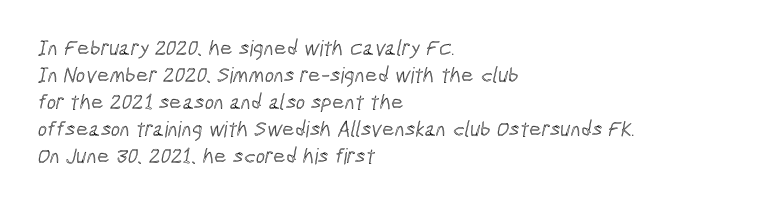
Quick note: underline off. There is no visible air inserted between adjacent glyphs. Where is the straight margin? On the left.
